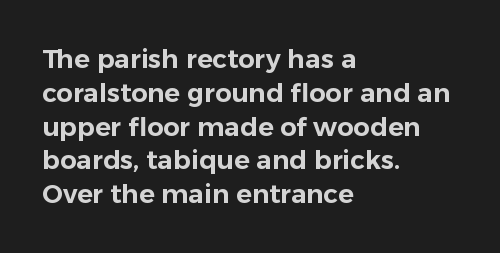
Q: Is the text italic (slanted)? A: No, it is upright.
Q: Is the text underlined? A: No.
Q: How is the paragraph aligned? A: Left-aligned.
Q: Is the spacing between letters normal or unusually wide? A: Normal.
Q: Is the spacing between lines tight, normal or loose? A: Normal.
